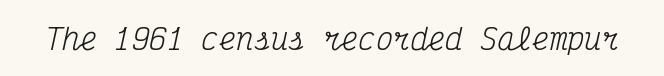
{"serif": "yes", "italic": "yes", "lean": "right", "slant_degrees": 12, "bold": "no", "weight": "regular", "width": "condensed", "stroke_contrast": "medium", "x_height": "medium", "monospaced": "yes", "underline": "no", "letter_spacing": "normal", "letter_spacing_em": 0.0, "glyph_px": 29}
